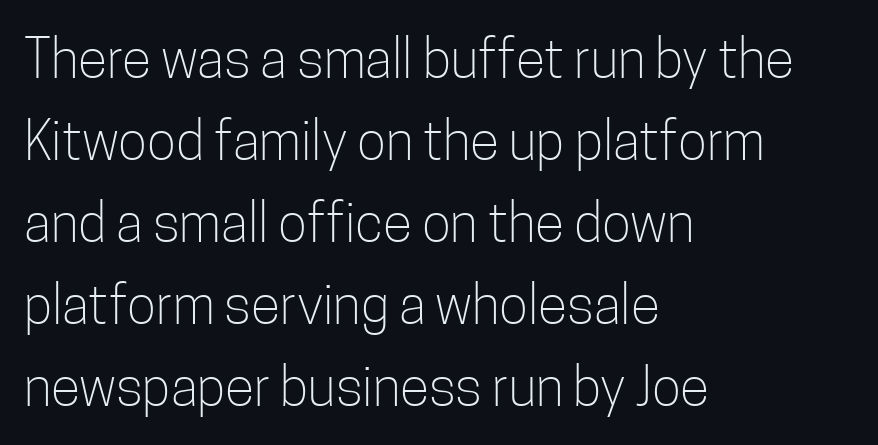
{"serif": "no", "italic": "no", "bold": "no", "weight": "light", "width": "condensed", "stroke_contrast": "low", "x_height": "medium", "monospaced": "no", "underline": "no", "align": "left", "line_spacing": "normal", "line_spacing_ratio": 1.52, "letter_spacing": "normal", "letter_spacing_em": 0.0, "glyph_px": 54}
